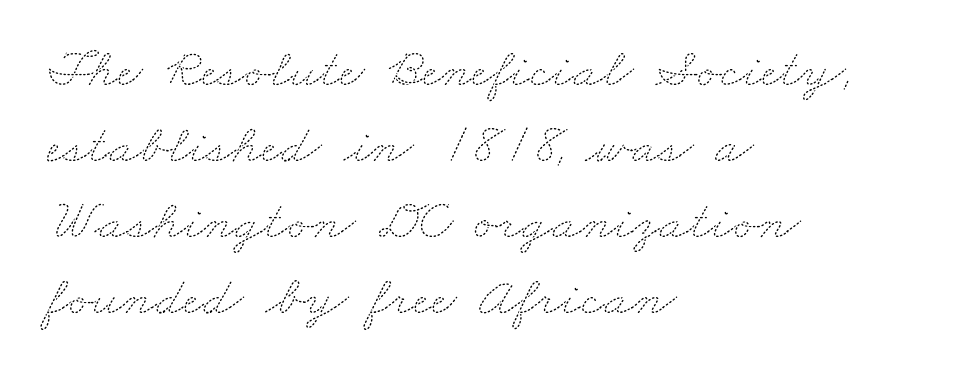
The image shows 56 px thin, wide type; set left-aligned, normal line spacing (1.36x), normal letter spacing, not underlined; medium stroke contrast and a small x-height.
